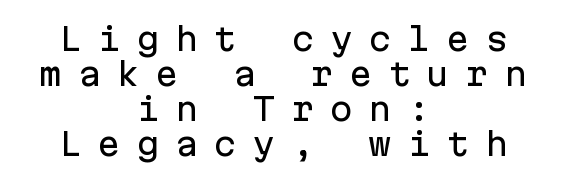
{"serif": "no", "italic": "no", "width": "normal", "stroke_contrast": "low", "x_height": "medium", "monospaced": "yes", "underline": "no", "align": "center", "line_spacing": "tight", "line_spacing_ratio": 1.13, "letter_spacing": "wide", "letter_spacing_em": 0.5, "glyph_px": 31}
